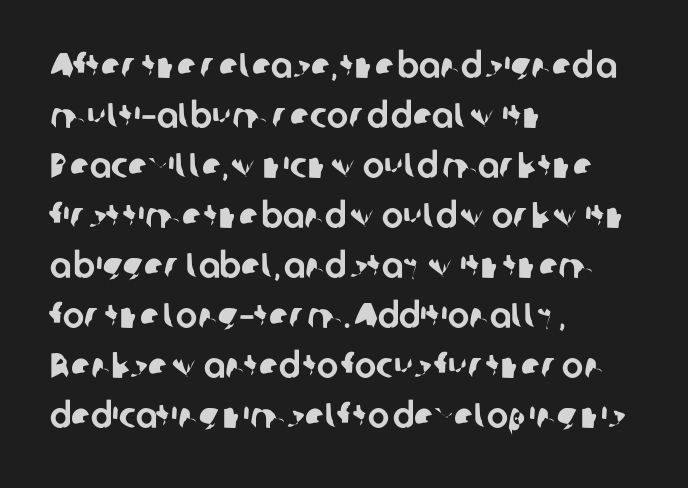
{"serif": "no", "width": "normal", "stroke_contrast": "low", "x_height": "medium", "monospaced": "no", "underline": "no", "align": "left", "line_spacing": "normal", "line_spacing_ratio": 1.39, "letter_spacing": "normal", "letter_spacing_em": 0.0, "glyph_px": 36}
